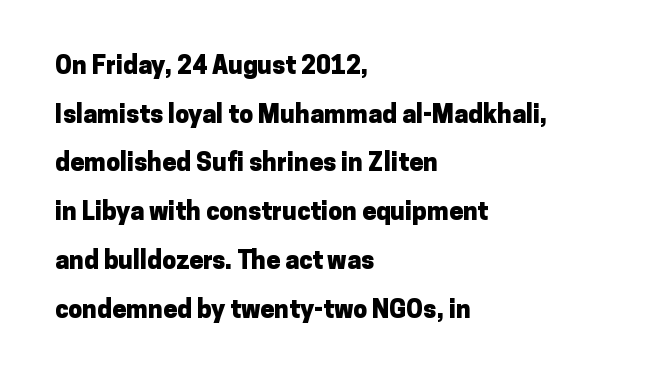
Q: Is the text bold? A: Yes.
Q: Is the text italic (slanted)? A: No, it is upright.
Q: Is the text underlined? A: No.
Q: How is the paragraph aligned? A: Left-aligned.
Q: Is the spacing between letters normal or unusually wide? A: Normal.
Q: Is the spacing between lines tight, normal or loose? A: Loose.
